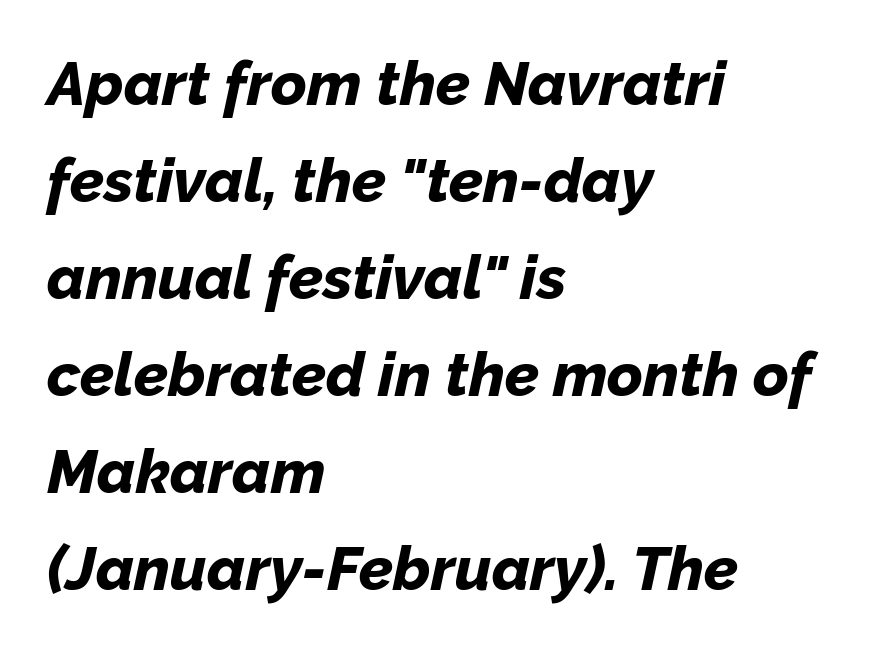
Q: Is the text bold? A: Yes.
Q: Is the text italic (slanted)? A: Yes, it leans right by about 12 degrees.
Q: Is the text underlined? A: No.
Q: How is the paragraph aligned? A: Left-aligned.
Q: Is the spacing between letters normal or unusually wide? A: Normal.
Q: Is the spacing between lines tight, normal or loose? A: Normal.
Q: Width (condensed, normal, or wide)? A: Normal.
Q: Stroke contrast? A: Low.
Q: x-height? A: Medium.
Q: Monospaced? A: No.
